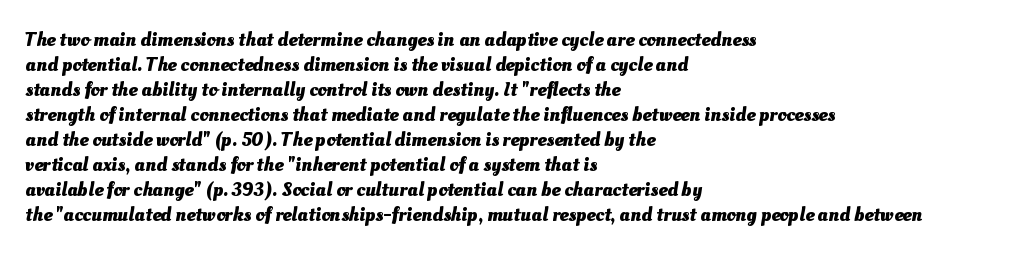
{"bold": "yes", "underline": "no", "align": "left", "line_spacing": "normal", "line_spacing_ratio": 1.25, "letter_spacing": "normal", "letter_spacing_em": 0.0, "glyph_px": 20}
